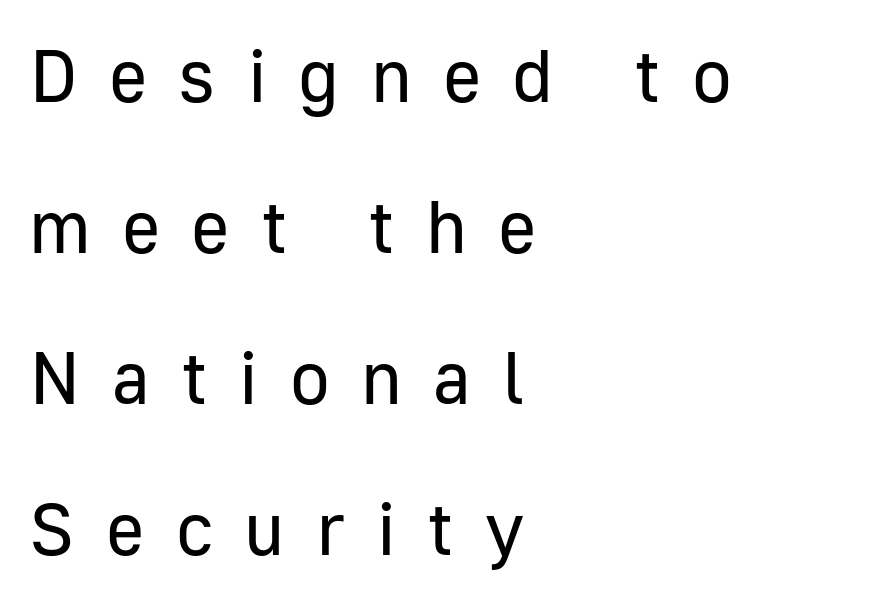
Note the varied advance widths — an 'i' is clearly narrower than an 'm'. Italic: no, the glyphs are upright roman. Horizontal bands of white between lines are thick stripes. Nothing heavy about these letters — not bold at all.
